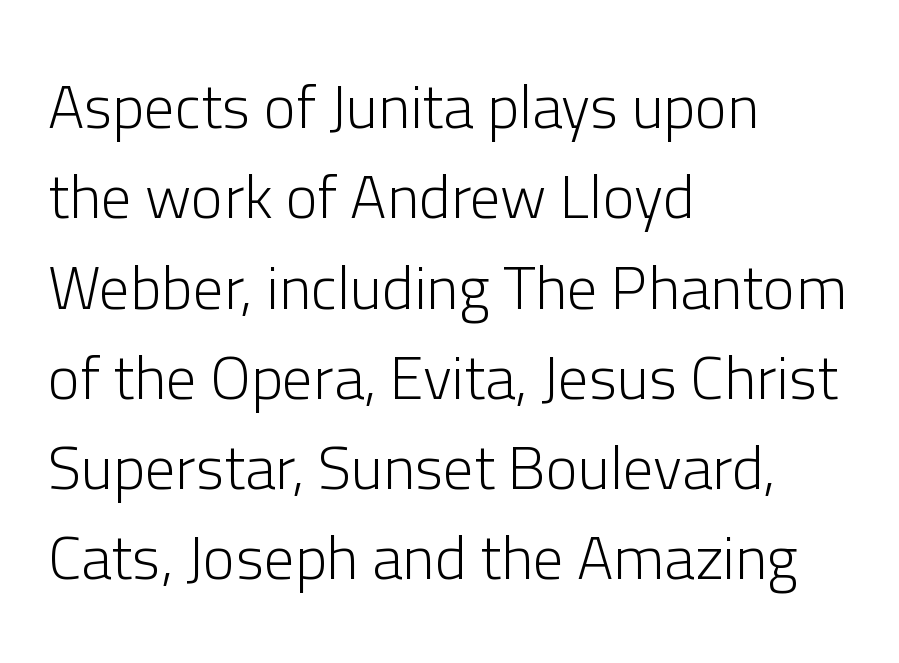
Q: Is the text bold? A: No.
Q: Is the text italic (slanted)? A: No, it is upright.
Q: Is the typeface a serif or a sans-serif typeface? A: Sans-serif.
Q: Is the text underlined? A: No.
Q: How is the paragraph aligned? A: Left-aligned.
Q: Is the spacing between letters normal or unusually wide? A: Normal.
Q: Is the spacing between lines tight, normal or loose? A: Normal.
Q: Width (condensed, normal, or wide)? A: Normal.
Q: Stroke contrast? A: Low.
Q: x-height? A: Medium.
Q: Monospaced? A: No.
